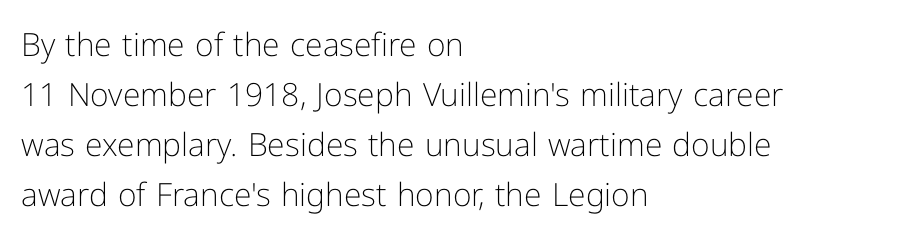
Q: Is the text bold? A: No.
Q: Is the text italic (slanted)? A: No, it is upright.
Q: Is the typeface a serif or a sans-serif typeface? A: Sans-serif.
Q: Is the text underlined? A: No.
Q: How is the paragraph aligned? A: Left-aligned.
Q: Is the spacing between letters normal or unusually wide? A: Normal.
Q: Is the spacing between lines tight, normal or loose? A: Normal.
Q: Width (condensed, normal, or wide)? A: Normal.
Q: Stroke contrast? A: Low.
Q: x-height? A: Medium.
Q: Monospaced? A: No.
